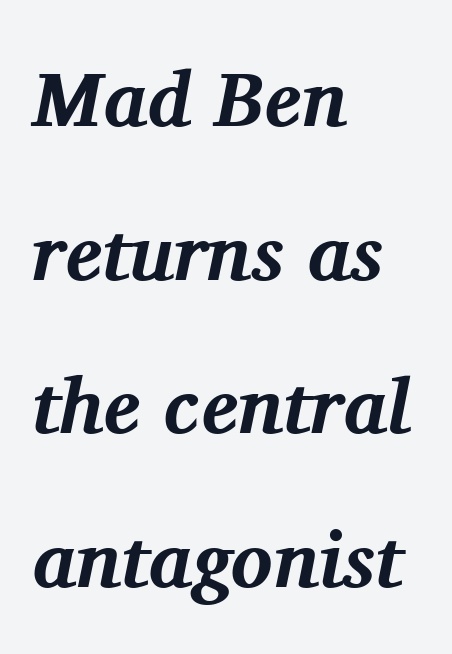
{"serif": "yes", "italic": "yes", "lean": "right", "slant_degrees": 11, "bold": "yes", "weight": "bold", "width": "normal", "stroke_contrast": "medium", "x_height": "medium", "monospaced": "no", "underline": "no", "align": "left", "line_spacing": "loose", "line_spacing_ratio": 1.97, "letter_spacing": "normal", "letter_spacing_em": 0.0, "glyph_px": 78}
